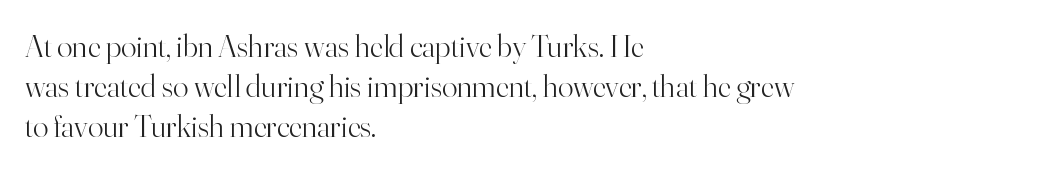
No word sits above an underline. It's the straight-up-and-down kind of type. This rendering leaves character spacing at its baseline value. A typesetter would label this face a serif. This block has exactly the height ordinary leading produces.
